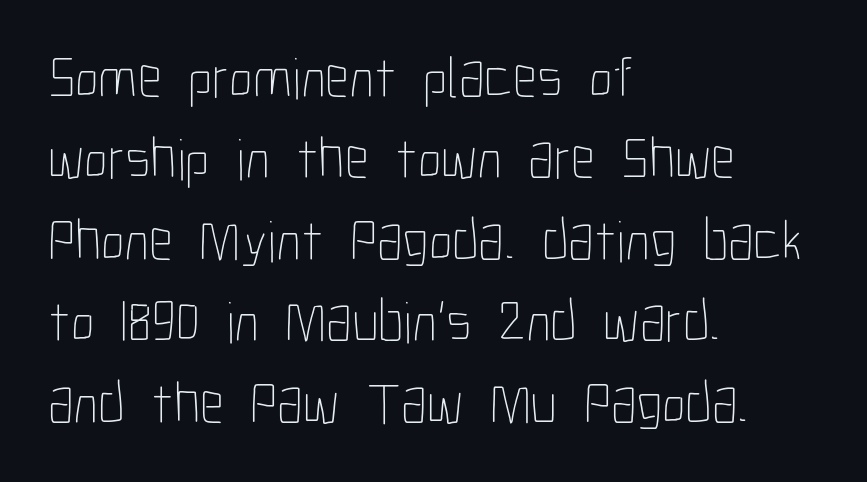
The image shows 59 px thin, condensed type, upright; set left-aligned, normal line spacing (1.38x), normal letter spacing, not underlined; low stroke contrast and a medium x-height.
